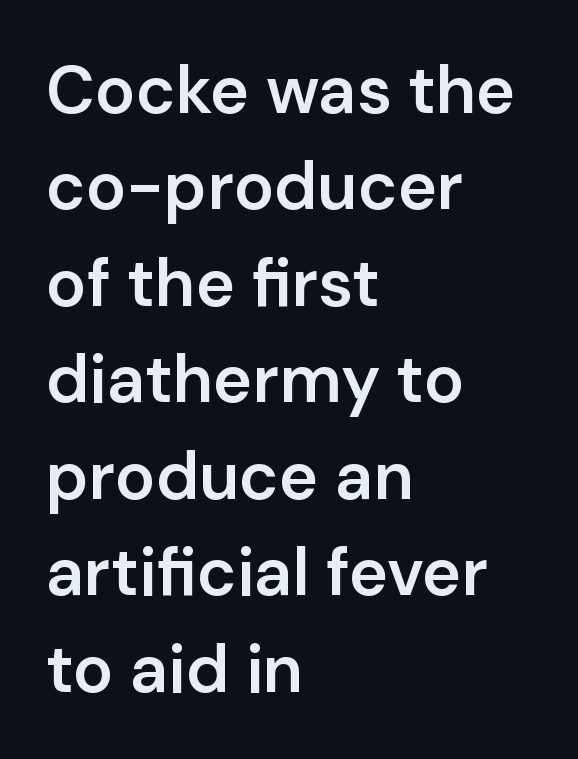
Q: Is the text bold? A: Semi-bold.
Q: Is the text italic (slanted)? A: No, it is upright.
Q: Is the typeface a serif or a sans-serif typeface? A: Sans-serif.
Q: Is the text underlined? A: No.
Q: How is the paragraph aligned? A: Left-aligned.
Q: Is the spacing between letters normal or unusually wide? A: Normal.
Q: Is the spacing between lines tight, normal or loose? A: Normal.
Q: Width (condensed, normal, or wide)? A: Normal.
Q: Stroke contrast? A: Low.
Q: x-height? A: Medium.
Q: Monospaced? A: No.
